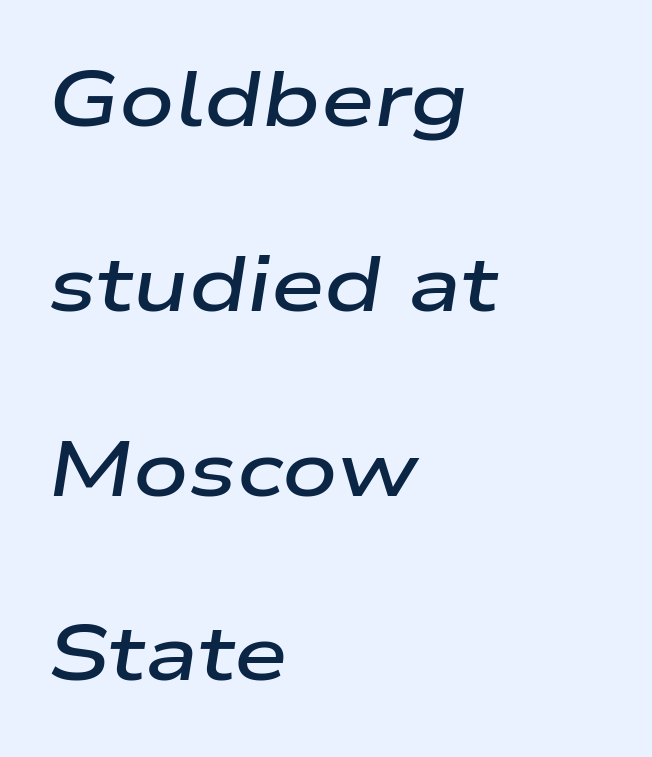
{"italic": "yes", "lean": "right", "slant_degrees": 9, "bold": "semi", "weight": "semibold", "width": "wide", "stroke_contrast": "low", "x_height": "medium", "monospaced": "no", "underline": "no", "align": "left", "line_spacing": "loose", "line_spacing_ratio": 2.4, "letter_spacing": "normal", "letter_spacing_em": 0.0, "glyph_px": 77}
